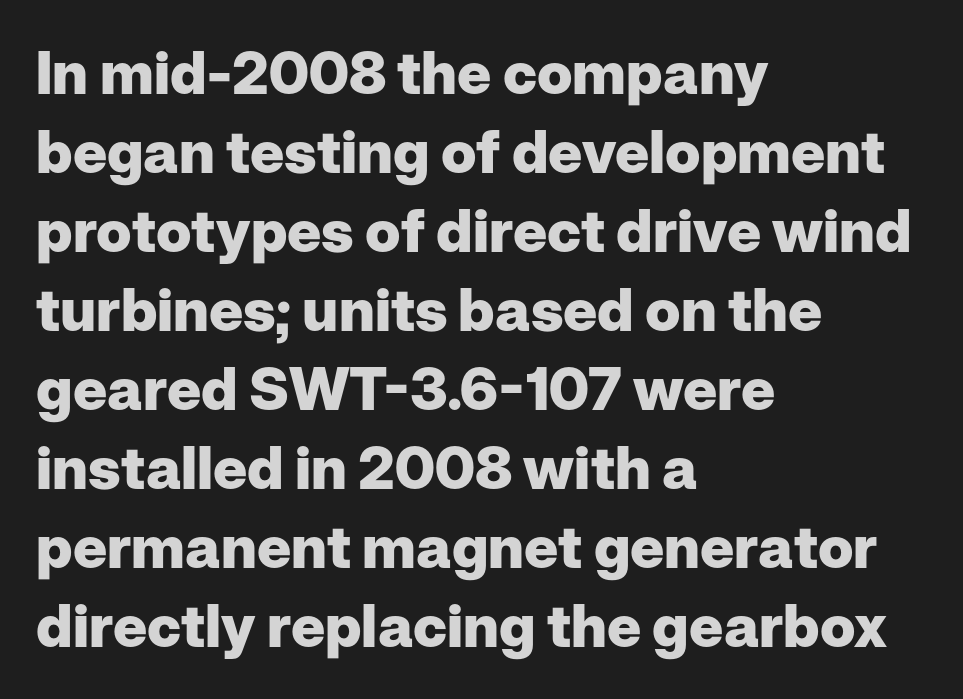
Here the glyphs are tracked normally, forming tight word shapes. Which margin do the lines hug? The left one — the right edge is uneven. When letters stand straight like this, we call the style roman or upright. The letters advance in unequal steps, a hallmark of proportional type. Weight: bold.
